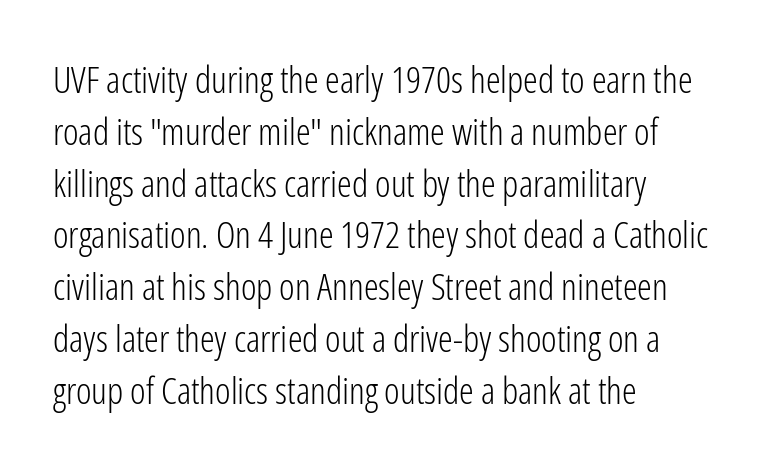
This sample keeps an unexceptional amount of space between lines. Glyph-to-glyph distance matches everyday printed text. The strip under each line holds only bare page. Unlike italic type, these characters show no tilt at all.
